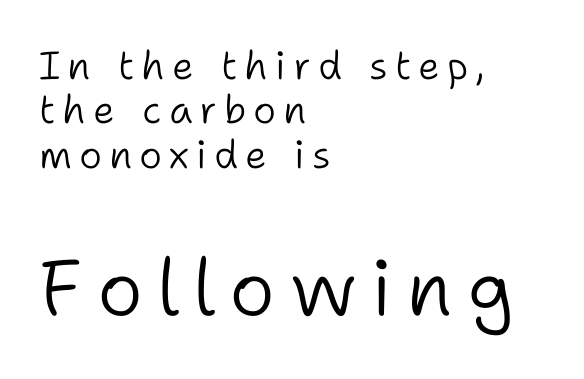
The image shows 78 px light sans-serif type, upright; set left-aligned, tight line spacing (1.14x), not underlined; the second (bottom) block is 2.0x larger; low stroke contrast and a medium x-height.
